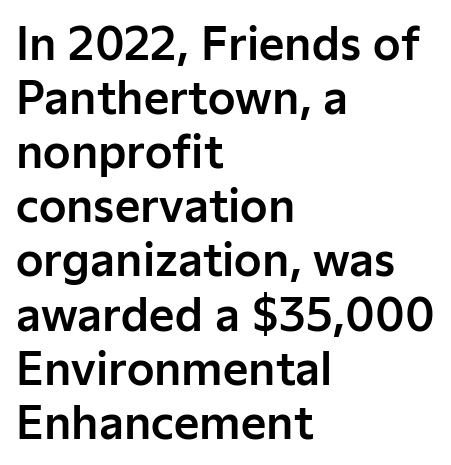
Each word holds together tightly as a unit, with standard inter-letter gaps. Each row of text sits above clean, open space. Italic? Not at all — the glyphs are vertical. Alignment: flush left. The font family rendered here belongs to the sans-serif group.
